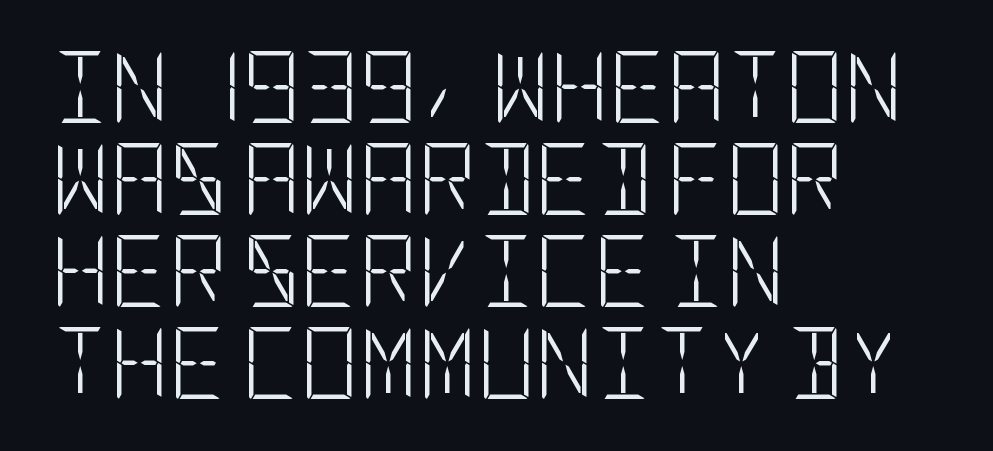
Q: Is the text bold? A: No.
Q: Is the text italic (slanted)? A: No, it is upright.
Q: Is the typeface a serif or a sans-serif typeface? A: Sans-serif.
Q: Is the text underlined? A: No.
Q: How is the paragraph aligned? A: Left-aligned.
Q: Is the spacing between letters normal or unusually wide? A: Normal.
Q: Is the spacing between lines tight, normal or loose? A: Normal.
Q: Width (condensed, normal, or wide)? A: Condensed.
Q: Stroke contrast? A: Low.
Q: x-height? A: Large.
